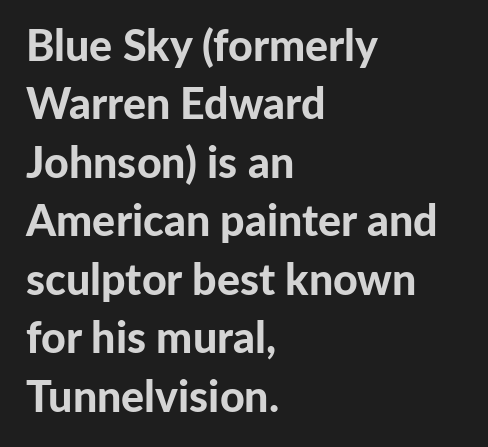
Q: Is the text bold? A: Yes.
Q: Is the text italic (slanted)? A: No, it is upright.
Q: Is the typeface a serif or a sans-serif typeface? A: Sans-serif.
Q: Is the text underlined? A: No.
Q: How is the paragraph aligned? A: Left-aligned.
Q: Is the spacing between letters normal or unusually wide? A: Normal.
Q: Is the spacing between lines tight, normal or loose? A: Normal.
Q: Width (condensed, normal, or wide)? A: Normal.
Q: Stroke contrast? A: Low.
Q: x-height? A: Medium.
Q: Monospaced? A: No.
